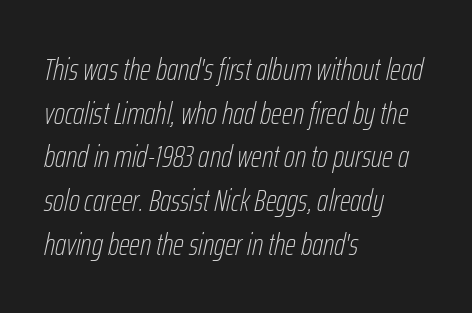
The image shows 31 px thin, condensed type, italic (leaning right); set left-aligned, normal line spacing (1.41x), normal letter spacing, not underlined; low stroke contrast and a medium x-height.
